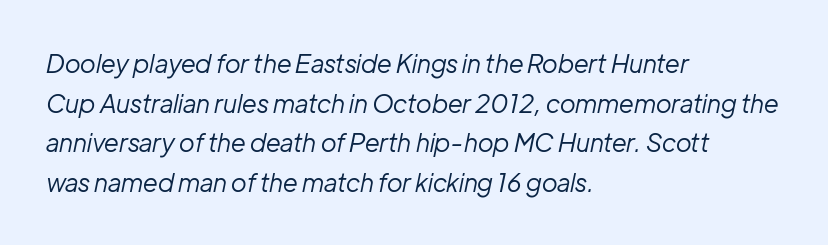
Q: Is the text bold? A: No.
Q: Is the text italic (slanted)? A: Yes, it leans right by about 12 degrees.
Q: Is the text underlined? A: No.
Q: How is the paragraph aligned? A: Left-aligned.
Q: Is the spacing between letters normal or unusually wide? A: Normal.
Q: Is the spacing between lines tight, normal or loose? A: Normal.
